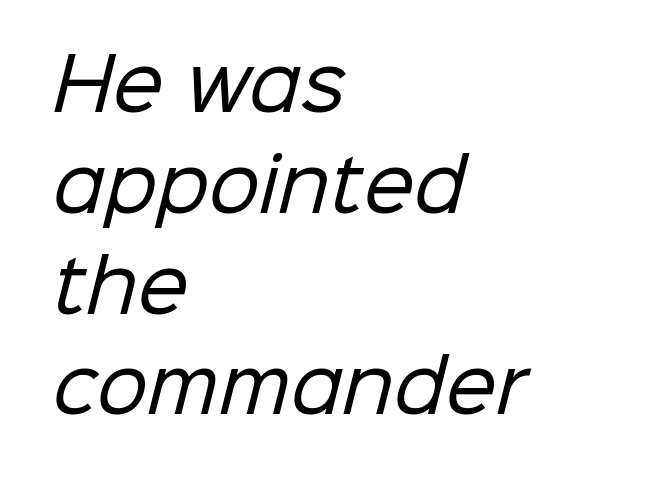
The image shows 72 px regular-weight sans-serif type; set left-aligned, normal line spacing (1.4x), normal letter spacing, not underlined; low stroke contrast and a medium x-height.
